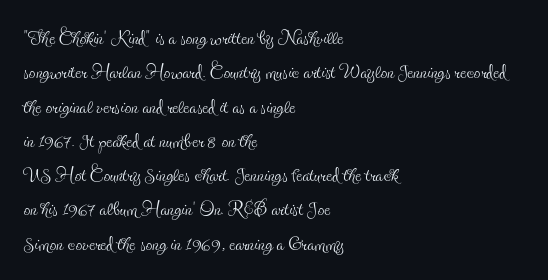
The letterforms sit at book weight or below. Honestly, the letter spacing is just normal — you wouldn't notice it. Unmarked baselines from the first word to the last. The text block is weighted toward the left margin, trailing off unevenly rightward. The designer left line spacing at the default.
